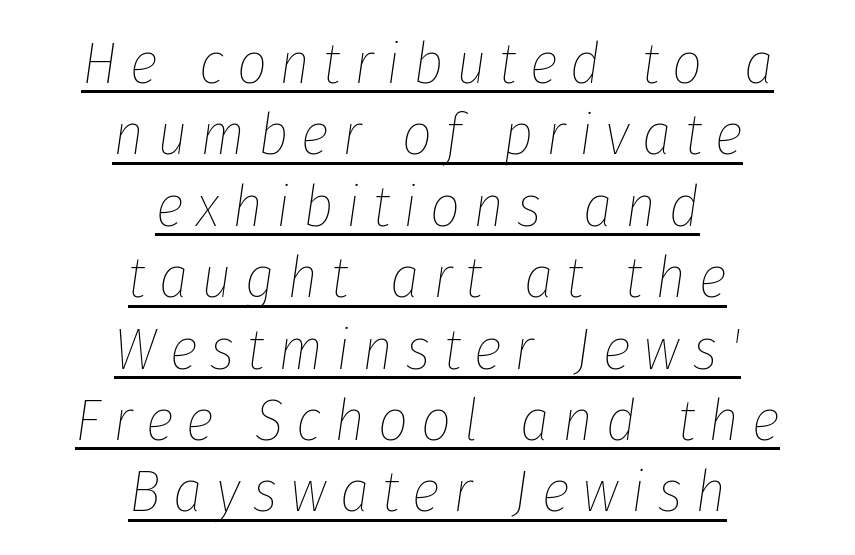
The image shows 59 px thin, condensed type, italic (leaning right); set centered, line spacing 1.21x, unusually wide letter spacing (+0.22 em), underlined; low stroke contrast and a medium x-height.
